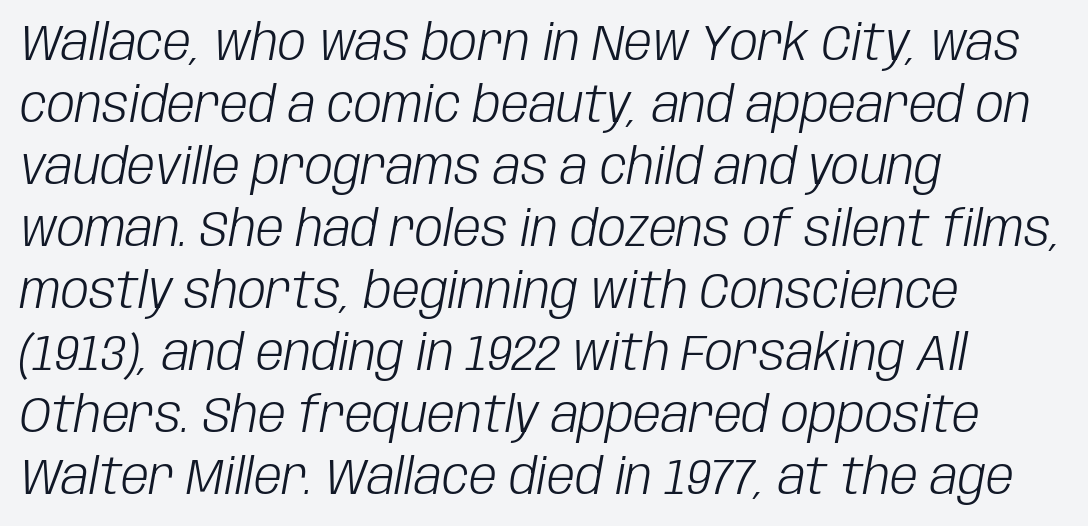
{"italic": "yes", "lean": "right", "slant_degrees": 10, "bold": "no", "weight": "light", "width": "condensed", "stroke_contrast": "low", "x_height": "large", "monospaced": "no", "underline": "no", "align": "left", "line_spacing_ratio": 1.24, "letter_spacing": "normal", "letter_spacing_em": 0.0, "glyph_px": 50}
